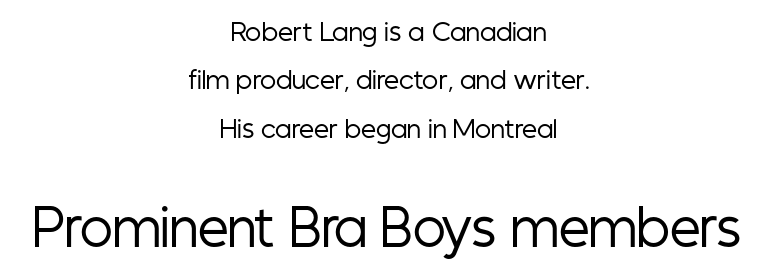
{"serif": "no", "italic": "no", "bold": "no", "weight": "regular", "width": "condensed", "stroke_contrast": "low", "x_height": "medium", "monospaced": "no", "underline": "no", "align": "center", "line_spacing": "loose", "line_spacing_ratio": 2.02, "letter_spacing": "normal", "letter_spacing_em": 0.0, "larger_block": "second", "size_ratio": 2.04, "glyph_px": 49}
